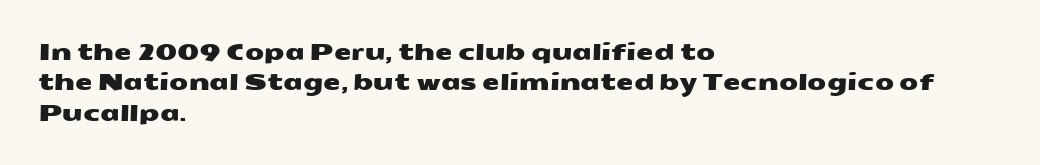
{"underline": "no", "align": "left", "line_spacing": "normal", "line_spacing_ratio": 1.38, "letter_spacing": "normal", "letter_spacing_em": 0.0, "glyph_px": 22}
